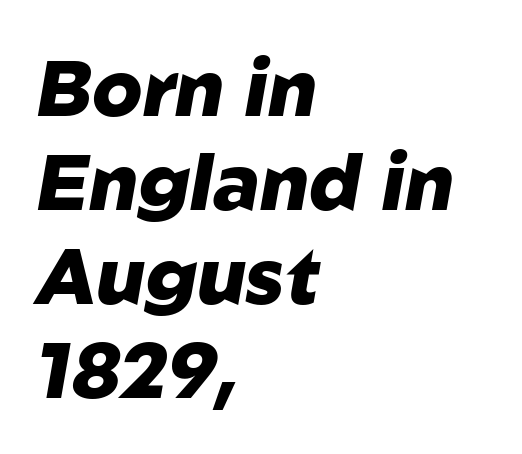
The passage shown is not underscored anywhere. The letters advance in unequal steps, a hallmark of proportional type. Look at the tracking — it's just the regular setting, nothing added. Caption: bold face, heavy strokes. The text block is weighted toward the left margin, trailing off unevenly rightward.
